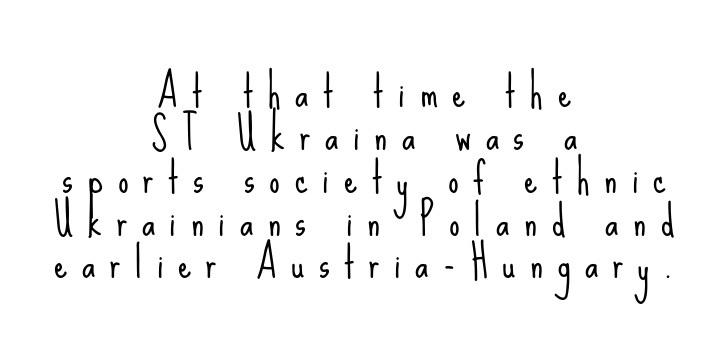
{"serif": "no", "italic": "no", "bold": "no", "weight": "light", "width": "condensed", "stroke_contrast": "low", "x_height": "small", "monospaced": "no", "underline": "no", "align": "center", "line_spacing": "tight", "line_spacing_ratio": 1.02, "letter_spacing": "wide", "letter_spacing_em": 0.35, "glyph_px": 42}
